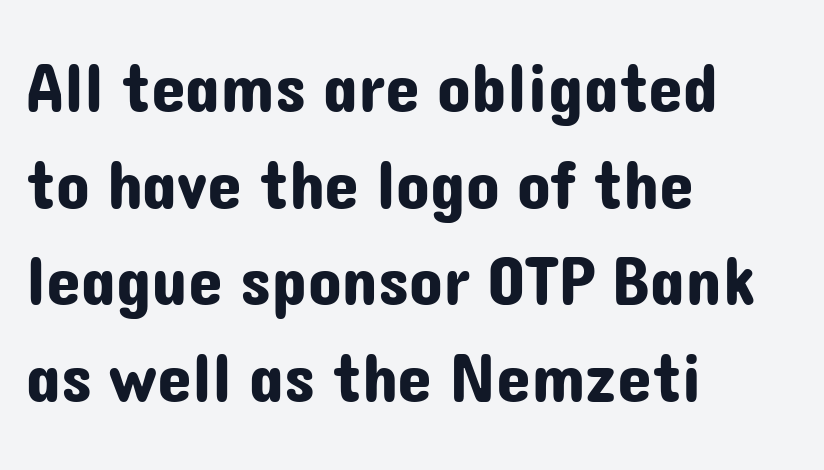
{"serif": "no", "italic": "no", "width": "normal", "stroke_contrast": "low", "x_height": "medium", "monospaced": "no", "underline": "no", "align": "left", "line_spacing": "normal", "line_spacing_ratio": 1.38, "letter_spacing": "normal", "letter_spacing_em": 0.0, "glyph_px": 70}
